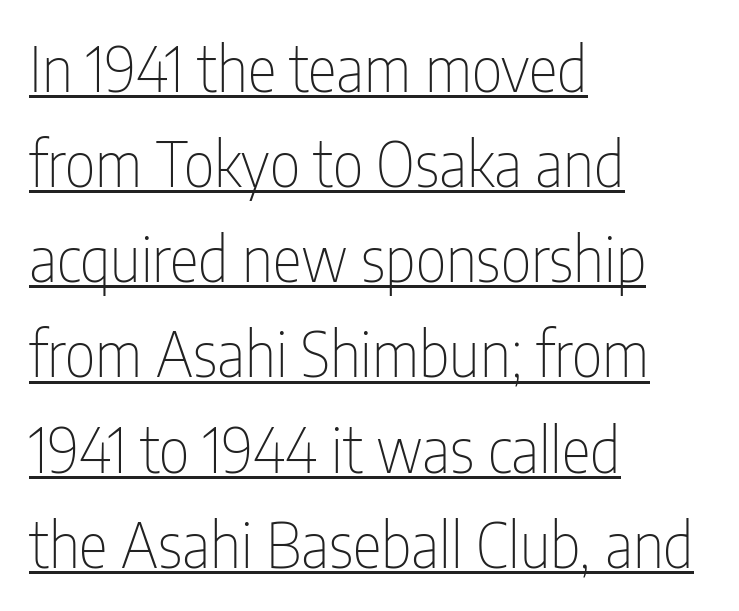
A baseline rule has been typeset under these characters. No chunkiness to these letters — they're not bold. No extra tracking has been applied to these lines. A typesetter would call this proportional, since set widths differ per character.
